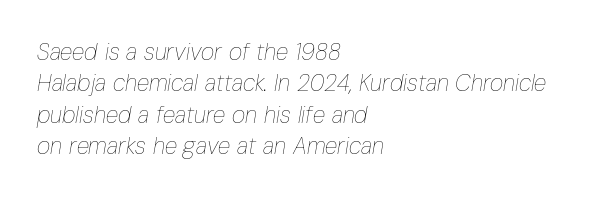
The passage shown is not bold in any degree. The face used here is rendered with its standard letterfit. Would a proofreader flag this as italicized? Yes. What's the leading like? Ordinary, nothing unusual. One-word summary of the alignment: left. Plain, unruled lines of type.
